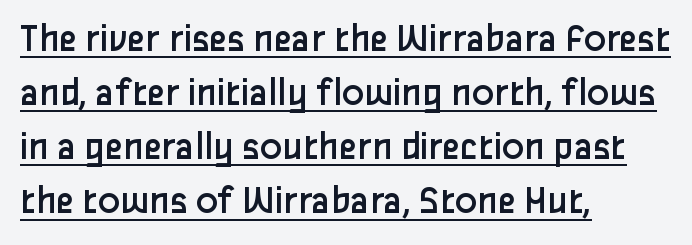
The vertical gap from one line to the next is medium. Character widths vary here, with narrow letters taking less room than wide ones. The designer went with a sans here, leaving each stem footless. Ink coverage per letter is moderate at most. There is no visible air inserted between adjacent glyphs. The lettering stays uniformly vertical, giving the passage a roman look.
